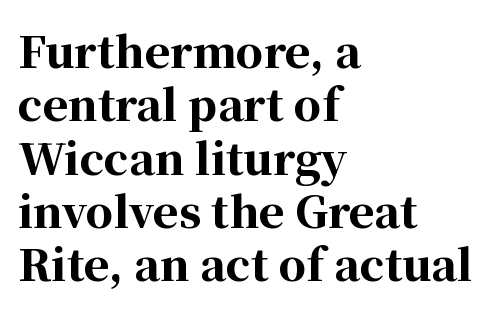
The foot of each line stays bare and open. A typesetter would mark this as roman, not italic. All the whitespace from short lines collects on the right. Tracking here is standard; glyphs follow each other at the usual distance. This sample has the flowing, uneven cadence of proportional lettering. Heft: maximum for text — a bold.
